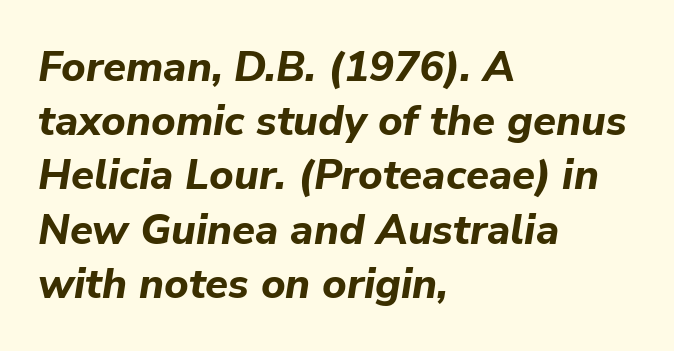
Q: Is the text bold? A: Yes.
Q: Is the text italic (slanted)? A: Yes, it leans right by about 9 degrees.
Q: Is the text underlined? A: No.
Q: How is the paragraph aligned? A: Left-aligned.
Q: Is the spacing between letters normal or unusually wide? A: Normal.
Q: Is the spacing between lines tight, normal or loose? A: Normal.
Q: Width (condensed, normal, or wide)? A: Normal.
Q: Stroke contrast? A: Low.
Q: x-height? A: Medium.
Q: Monospaced? A: No.
